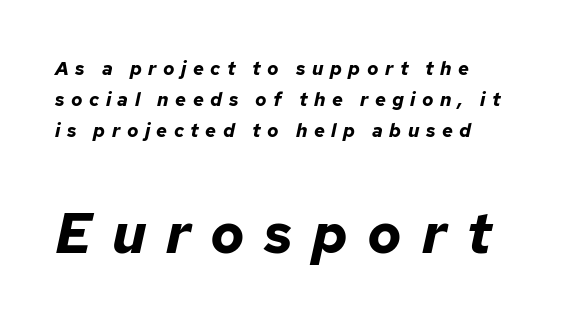
Look at the glyph heights: the lower group is clearly the bigger setting. Glyph-to-glyph distance is far greater than everyday printed text. This rendering uses left alignment, leaving the right contour irregular. Students, observe: this is what conventionally led text looks like. Observe the lean: these are italic letterforms.
